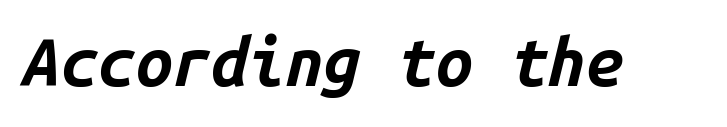
Q: Is the text bold? A: Yes.
Q: Is the text italic (slanted)? A: Yes, it leans right by about 14 degrees.
Q: Is the text underlined? A: No.
Q: Is the spacing between letters normal or unusually wide? A: Normal.
Q: Width (condensed, normal, or wide)? A: Normal.
Q: Stroke contrast? A: Low.
Q: x-height? A: Medium.
Q: Monospaced? A: Yes.
